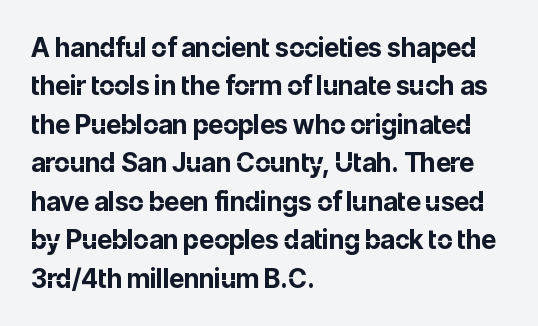
A typesetter would mark this as roman, not italic. Rule under the text: the space is simply empty. Layout note: lines flush left. The designer left line spacing at the default. What weight is shown? A full bold with thick strokes. This sample uses plain, unmodified letter spacing.
